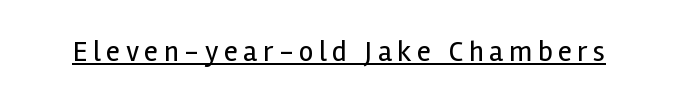
Q: Is the text bold? A: No.
Q: Is the text italic (slanted)? A: No, it is upright.
Q: Is the typeface a serif or a sans-serif typeface? A: Sans-serif.
Q: Is the text underlined? A: Yes.
Q: Width (condensed, normal, or wide)? A: Normal.
Q: x-height? A: Medium.
Q: Monospaced? A: No.
